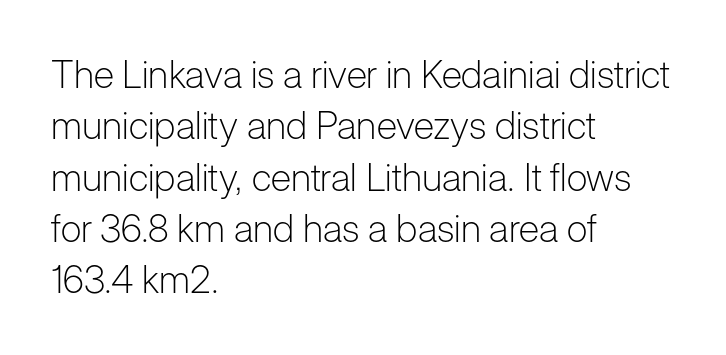
The image shows 38 px light sans-serif type, upright; set left-aligned, normal line spacing (1.35x), normal letter spacing, not underlined; low stroke contrast and a medium x-height.
